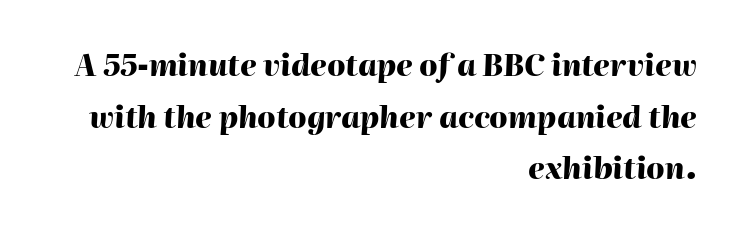
Yep, that's italic — everything's leaning. The rendering uses a bold face; every stroke is thick and dark. Reading down the block, your eye finds every line finishing at a fixed right position. Nobody touched the tracking dial on this one. Rule under the text: the space is simply empty. Looks like regular typesetting: each glyph gets only the width it needs.
